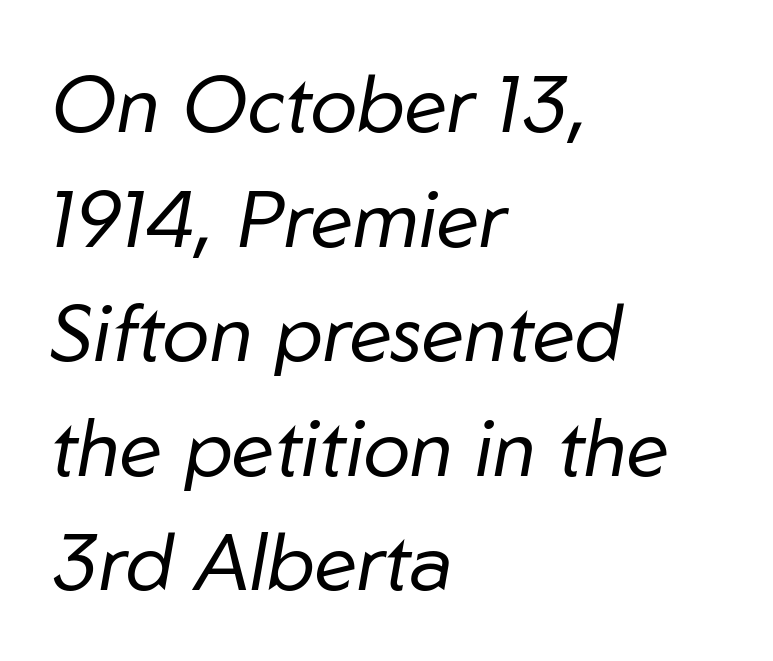
Q: Is the text bold? A: No.
Q: Is the text italic (slanted)? A: Yes, it leans right by about 10 degrees.
Q: Is the text underlined? A: No.
Q: How is the paragraph aligned? A: Left-aligned.
Q: Is the spacing between letters normal or unusually wide? A: Normal.
Q: Is the spacing between lines tight, normal or loose? A: Normal.
Q: Width (condensed, normal, or wide)? A: Normal.
Q: Stroke contrast? A: Low.
Q: x-height? A: Medium.
Q: Monospaced? A: No.
